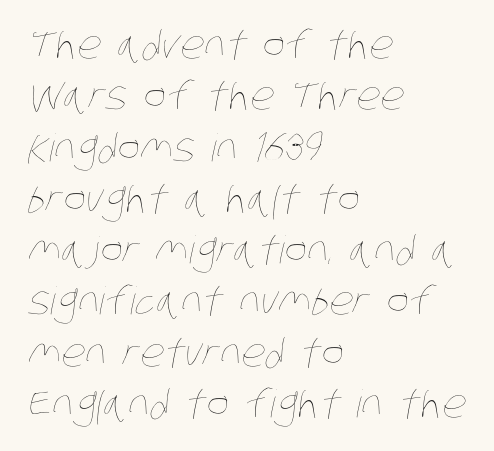
Does the copy run flush right? No — it runs flush left. The line-height multiplier appears to be the usual default. Here the glyphs are tracked normally, forming tight word shapes. No letter is thick-stroked: the sample isn't bold. The area under the type is left untouched.
